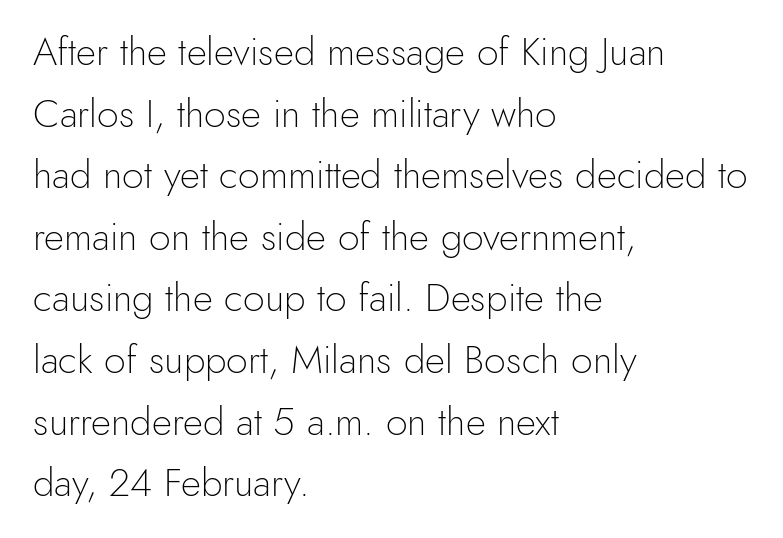
Q: Is the text bold? A: No.
Q: Is the text italic (slanted)? A: No, it is upright.
Q: Is the typeface a serif or a sans-serif typeface? A: Sans-serif.
Q: Is the text underlined? A: No.
Q: How is the paragraph aligned? A: Left-aligned.
Q: Is the spacing between letters normal or unusually wide? A: Normal.
Q: Is the spacing between lines tight, normal or loose? A: Normal.
Q: Width (condensed, normal, or wide)? A: Normal.
Q: x-height? A: Small.
Q: Monospaced? A: No.
